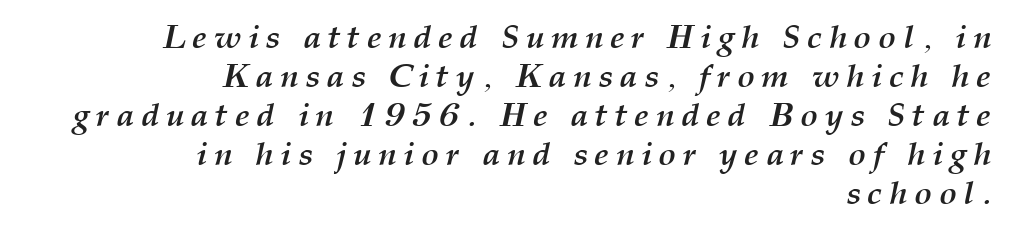
Typeset ragged left — the right edge is the straight one. Thick stems and heavy bowls — unmistakably bold. The passage shown is typed in a proportional face where columns would drift. Descenders hang freely into open space.
